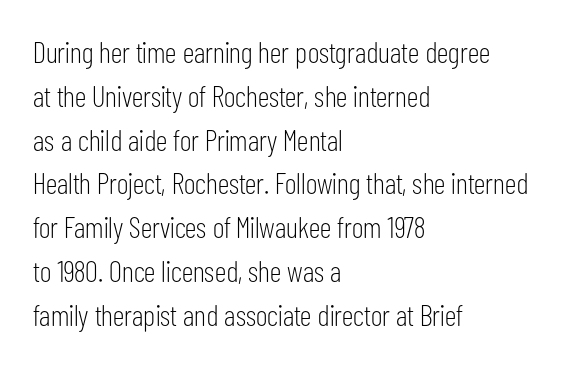
Do the characters align in a grid? No, the font is proportional. Bare-footed words on every line. Counters stay open thanks to moderate or lighter strokes. Notice how descenders clear the ascenders below comfortably — that's standard leading.
